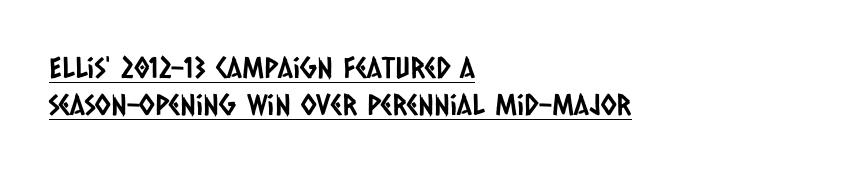
The image shows 29 px condensed sans-serif type; set left-aligned, normal line spacing (1.28x), normal letter spacing, underlined; low stroke contrast and a large x-height.
